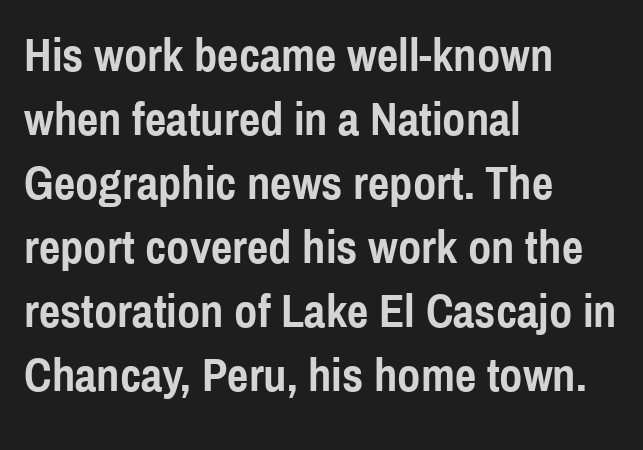
Q: Is the text bold? A: Yes.
Q: Is the text italic (slanted)? A: No, it is upright.
Q: Is the typeface a serif or a sans-serif typeface? A: Sans-serif.
Q: Is the text underlined? A: No.
Q: How is the paragraph aligned? A: Left-aligned.
Q: Is the spacing between letters normal or unusually wide? A: Normal.
Q: Is the spacing between lines tight, normal or loose? A: Normal.
Q: Width (condensed, normal, or wide)? A: Condensed.
Q: x-height? A: Medium.
Q: Monospaced? A: No.
